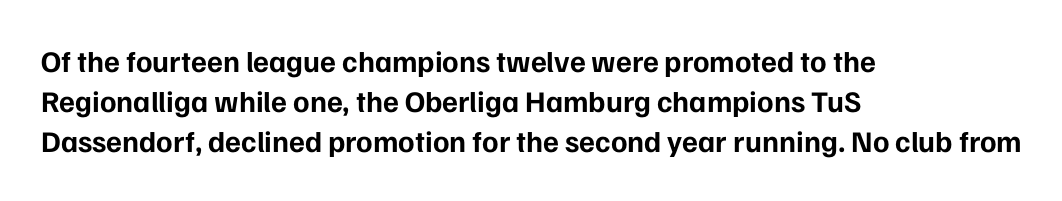
{"serif": "no", "italic": "no", "bold": "yes", "weight": "bold", "width": "normal", "stroke_contrast": "low", "x_height": "medium", "monospaced": "no", "underline": "no", "align": "left", "line_spacing": "normal", "line_spacing_ratio": 1.34, "letter_spacing": "normal", "letter_spacing_em": 0.0, "glyph_px": 30}
